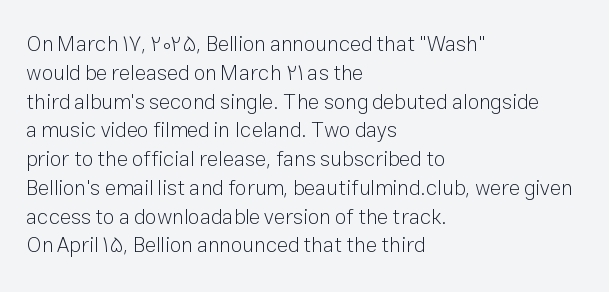
The image shows 21 px text type, upright; set left-aligned, normal line spacing (1.37x), normal letter spacing, not underlined.
